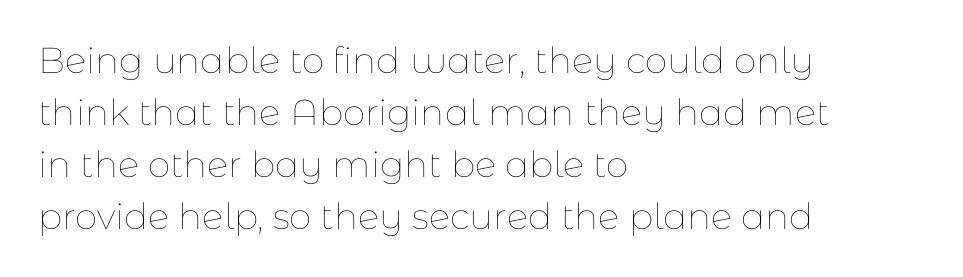
Q: Is the text bold? A: No.
Q: Is the text italic (slanted)? A: No, it is upright.
Q: Is the text underlined? A: No.
Q: How is the paragraph aligned? A: Left-aligned.
Q: Is the spacing between letters normal or unusually wide? A: Normal.
Q: Is the spacing between lines tight, normal or loose? A: Normal.
Q: Width (condensed, normal, or wide)? A: Normal.
Q: Stroke contrast? A: Low.
Q: x-height? A: Medium.
Q: Monospaced? A: No.
